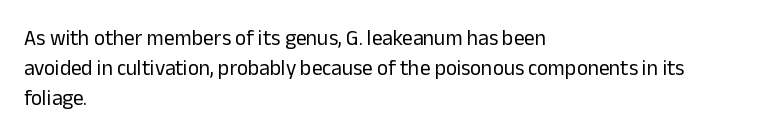
Q: Is the text bold? A: No.
Q: Is the text italic (slanted)? A: No, it is upright.
Q: Is the text underlined? A: No.
Q: How is the paragraph aligned? A: Left-aligned.
Q: Is the spacing between letters normal or unusually wide? A: Normal.
Q: Is the spacing between lines tight, normal or loose? A: Normal.
